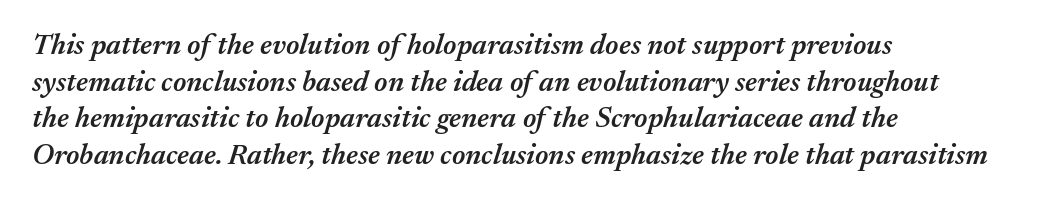
The image shows 29 px semibold type, italic (leaning right); set left-aligned, normal line spacing (1.26x), normal letter spacing, not underlined; medium stroke contrast and a medium x-height.
